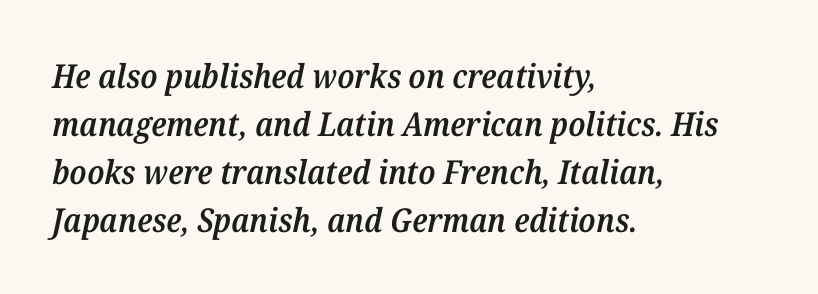
Q: Is the text bold? A: Semi-bold.
Q: Is the text italic (slanted)? A: Yes, it leans right by about 12 degrees.
Q: Is the typeface a serif or a sans-serif typeface? A: Serif.
Q: Is the text underlined? A: No.
Q: How is the paragraph aligned? A: Left-aligned.
Q: Is the spacing between letters normal or unusually wide? A: Normal.
Q: Is the spacing between lines tight, normal or loose? A: Normal.
Q: Width (condensed, normal, or wide)? A: Normal.
Q: Stroke contrast? A: Medium.
Q: x-height? A: Medium.
Q: Monospaced? A: No.
